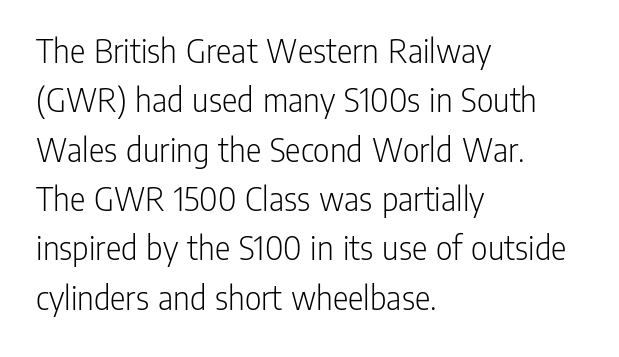
The image shows 36 px light, condensed sans-serif type, upright; set left-aligned, normal line spacing (1.37x), normal letter spacing, not underlined; low stroke contrast and a medium x-height.
